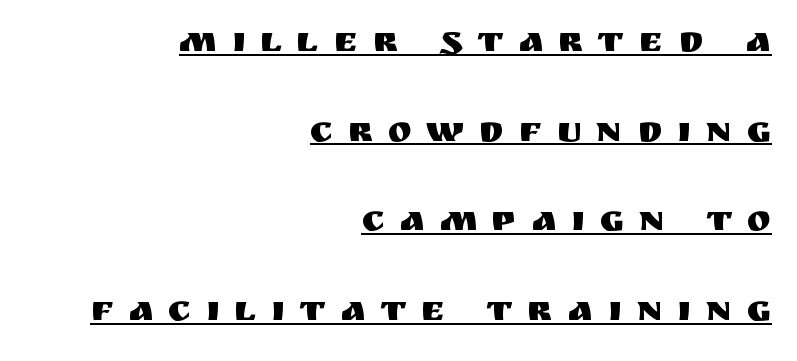
{"serif": "no", "italic": "no", "width": "normal", "stroke_contrast": "medium", "x_height": "large", "monospaced": "no", "underline": "yes", "align": "right", "line_spacing": "loose", "line_spacing_ratio": 2.49, "letter_spacing": "wide", "letter_spacing_em": 0.41, "glyph_px": 36}
